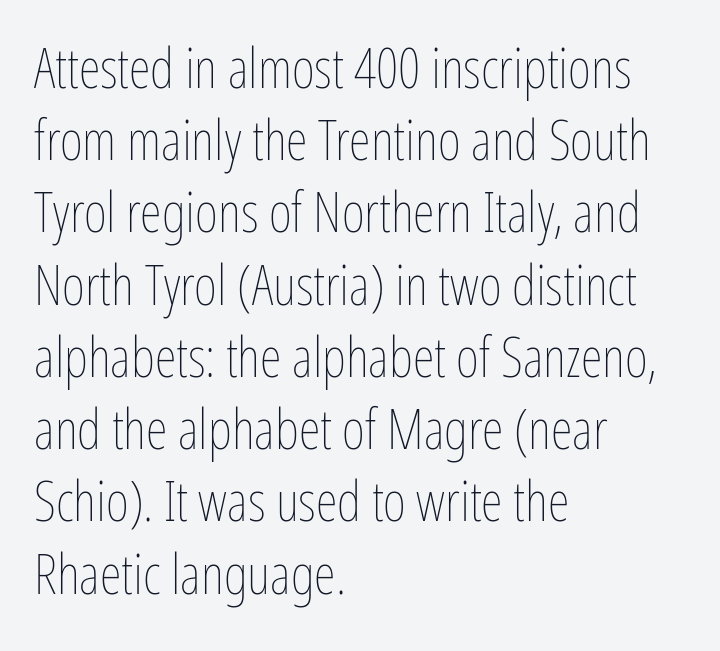
Q: Is the text bold? A: No.
Q: Is the text italic (slanted)? A: No, it is upright.
Q: Is the text underlined? A: No.
Q: How is the paragraph aligned? A: Left-aligned.
Q: Is the spacing between letters normal or unusually wide? A: Normal.
Q: Is the spacing between lines tight, normal or loose? A: Normal.
Q: Width (condensed, normal, or wide)? A: Condensed.
Q: Stroke contrast? A: Low.
Q: x-height? A: Medium.
Q: Monospaced? A: No.
